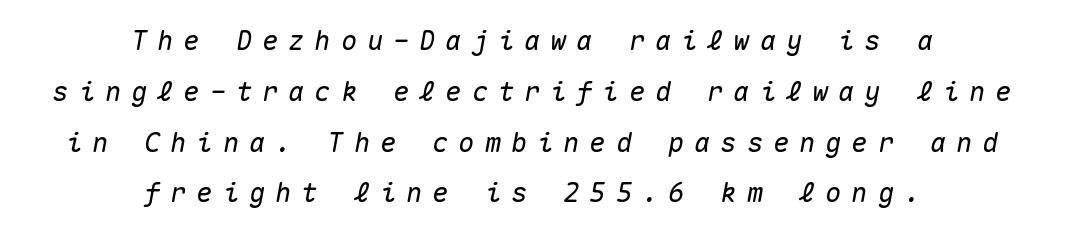
{"italic": "yes", "lean": "right", "slant_degrees": 10, "underline": "no", "align": "center", "line_spacing_ratio": 1.88, "letter_spacing": "wide", "letter_spacing_em": 0.37, "glyph_px": 27}
